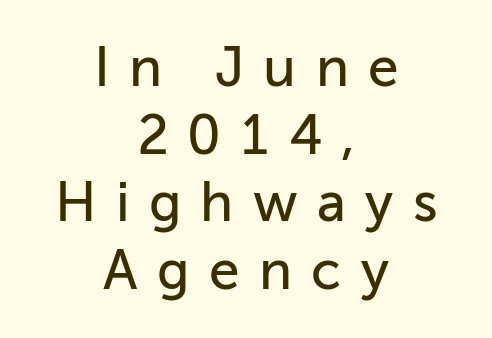
{"serif": "no", "italic": "no", "width": "normal", "stroke_contrast": "low", "x_height": "medium", "monospaced": "no", "underline": "no", "align": "center", "line_spacing_ratio": 1.23, "letter_spacing": "wide", "letter_spacing_em": 0.35, "glyph_px": 55}
